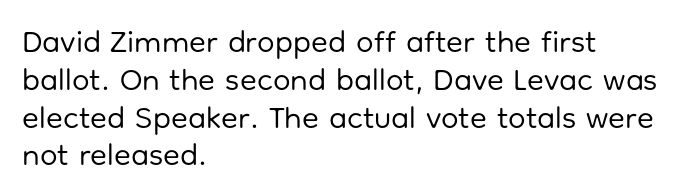
Q: Is the text bold? A: No.
Q: Is the text italic (slanted)? A: No, it is upright.
Q: Is the typeface a serif or a sans-serif typeface? A: Sans-serif.
Q: Is the text underlined? A: No.
Q: How is the paragraph aligned? A: Left-aligned.
Q: Is the spacing between letters normal or unusually wide? A: Normal.
Q: Width (condensed, normal, or wide)? A: Normal.
Q: Stroke contrast? A: Low.
Q: x-height? A: Medium.
Q: Monospaced? A: No.
